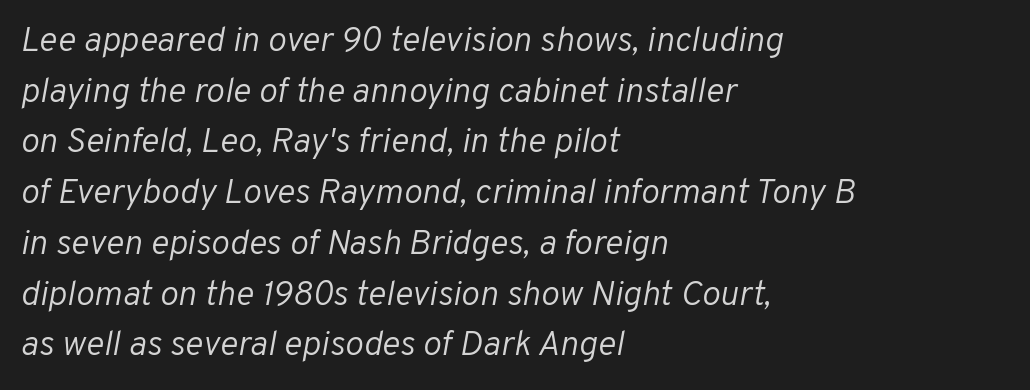
Q: Is the text bold? A: No.
Q: Is the text italic (slanted)? A: Yes, it leans right by about 10 degrees.
Q: Is the text underlined? A: No.
Q: How is the paragraph aligned? A: Left-aligned.
Q: Is the spacing between letters normal or unusually wide? A: Normal.
Q: Is the spacing between lines tight, normal or loose? A: Normal.
Q: Width (condensed, normal, or wide)? A: Normal.
Q: Stroke contrast? A: Low.
Q: x-height? A: Medium.
Q: Monospaced? A: No.
